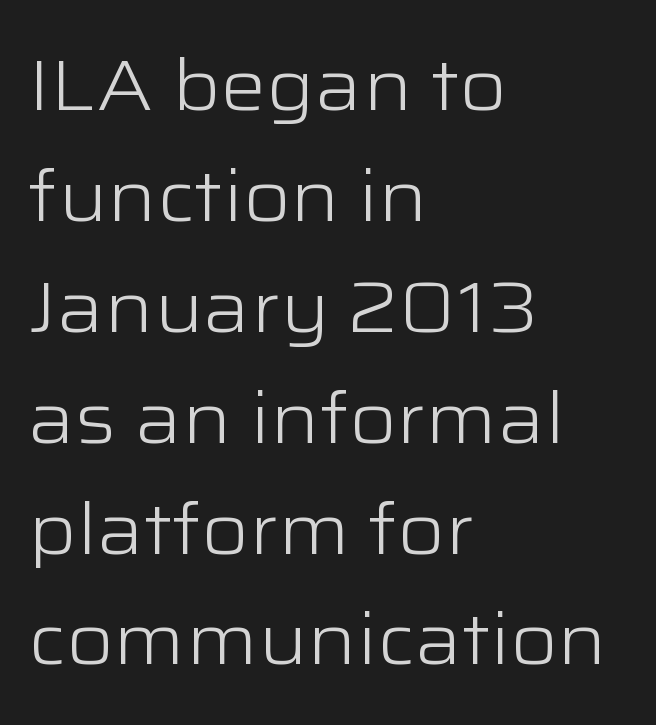
Q: Is the text bold? A: No.
Q: Is the text italic (slanted)? A: No, it is upright.
Q: Is the typeface a serif or a sans-serif typeface? A: Sans-serif.
Q: Is the text underlined? A: No.
Q: How is the paragraph aligned? A: Left-aligned.
Q: Is the spacing between letters normal or unusually wide? A: Normal.
Q: Is the spacing between lines tight, normal or loose? A: Normal.
Q: Width (condensed, normal, or wide)? A: Wide.
Q: Stroke contrast? A: Low.
Q: x-height? A: Medium.
Q: Monospaced? A: No.
